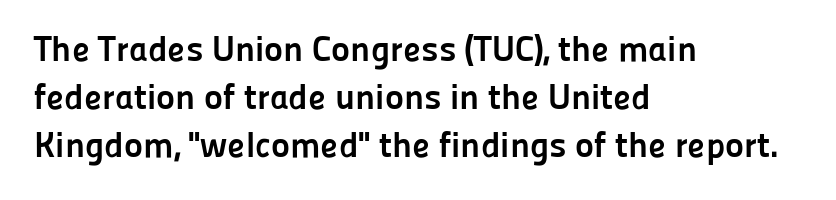
{"serif": "no", "italic": "no", "bold": "yes", "weight": "semibold", "width": "normal", "stroke_contrast": "low", "x_height": "medium", "monospaced": "no", "underline": "no", "align": "left", "line_spacing": "normal", "line_spacing_ratio": 1.33, "letter_spacing": "normal", "letter_spacing_em": 0.0, "glyph_px": 36}
